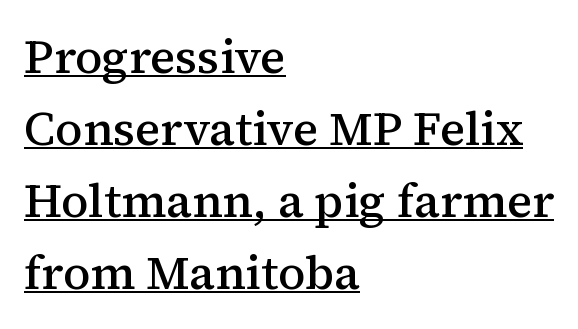
Q: Is the text bold? A: Semi-bold.
Q: Is the text italic (slanted)? A: No, it is upright.
Q: Is the typeface a serif or a sans-serif typeface? A: Serif.
Q: Is the text underlined? A: Yes.
Q: How is the paragraph aligned? A: Left-aligned.
Q: Is the spacing between letters normal or unusually wide? A: Normal.
Q: Is the spacing between lines tight, normal or loose? A: Normal.
Q: Width (condensed, normal, or wide)? A: Normal.
Q: Stroke contrast? A: Medium.
Q: x-height? A: Medium.
Q: Monospaced? A: No.
